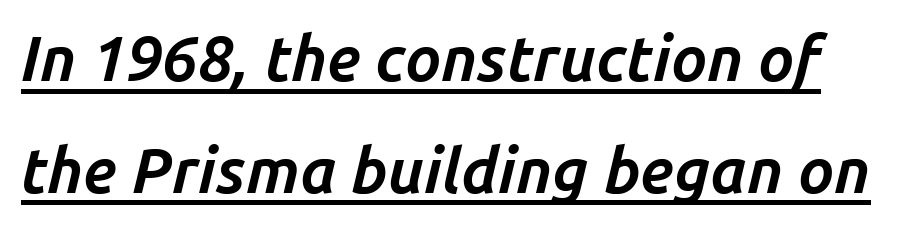
When letters slant like this, we call the style italic. Looks like regular typesetting: each glyph gets only the width it needs. The characters look thick and weighty, a clear bold. The face used here appears with an underline applied.
